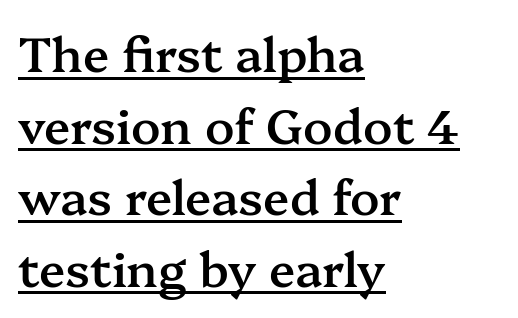
Is the letter spacing exaggerated? No — it looks like the ordinary default. Moderately thickened strokes mark this as semibold type. This rendering features underlined lettering. A typesetter would call this proportional, since set widths differ per character.
